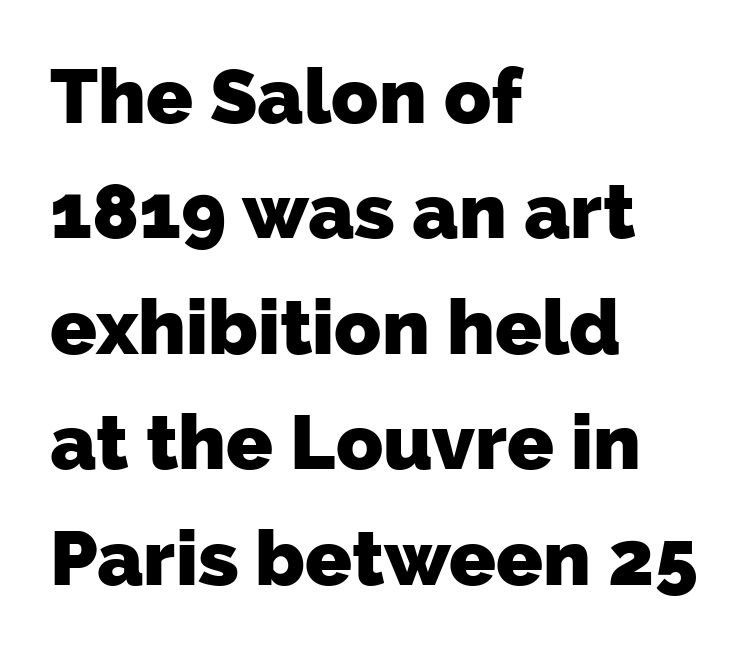
Q: Is the text bold? A: Yes.
Q: Is the typeface a serif or a sans-serif typeface? A: Sans-serif.
Q: Is the text underlined? A: No.
Q: How is the paragraph aligned? A: Left-aligned.
Q: Is the spacing between letters normal or unusually wide? A: Normal.
Q: Is the spacing between lines tight, normal or loose? A: Normal.
Q: Width (condensed, normal, or wide)? A: Normal.
Q: Stroke contrast? A: Low.
Q: x-height? A: Medium.
Q: Monospaced? A: No.
